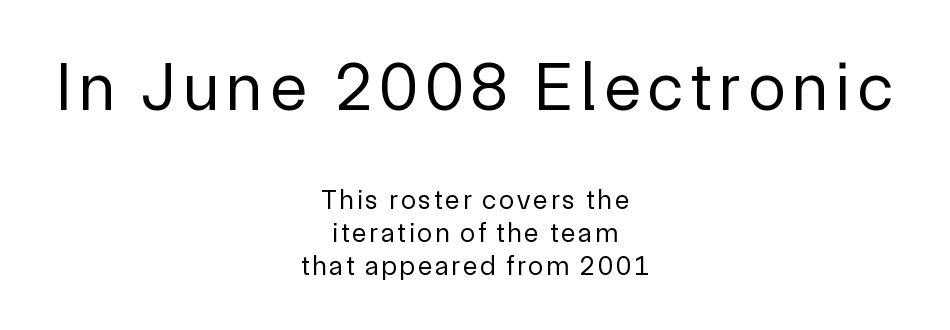
Q: Is the text bold? A: No.
Q: Is the text italic (slanted)? A: No, it is upright.
Q: Is the typeface a serif or a sans-serif typeface? A: Sans-serif.
Q: Is the text underlined? A: No.
Q: How is the paragraph aligned? A: Centered.
Q: Which block of text is set in a larger size, the first (top) or the second (bottom)? A: The first (top) one.
Q: Width (condensed, normal, or wide)? A: Normal.
Q: x-height? A: Medium.
Q: Monospaced? A: No.
